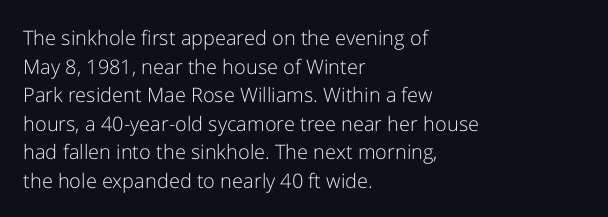
The image shows 20 px text type, upright; set left-aligned, normal line spacing (1.43x), normal letter spacing, not underlined.
